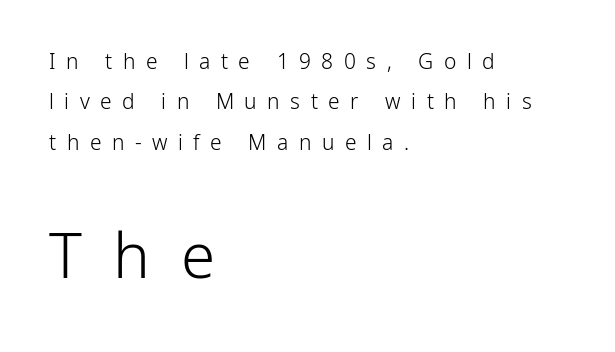
The image shows 62 px light sans-serif type, upright; set left-aligned, loose line spacing (1.92x), unusually wide letter spacing (+0.5 em), not underlined; the second (bottom) block is 2.95x larger; low stroke contrast and a medium x-height.
